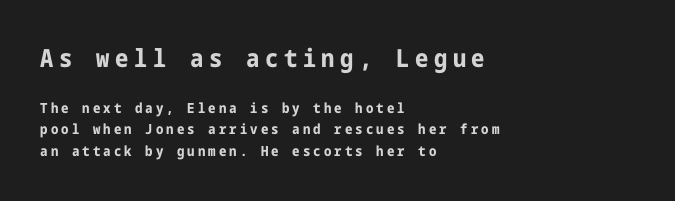
Q: Is the text bold? A: Yes.
Q: Is the text italic (slanted)? A: No, it is upright.
Q: Is the text underlined? A: No.
Q: How is the paragraph aligned? A: Left-aligned.
Q: Is the spacing between letters normal or unusually wide? A: Unusually wide.
Q: Is the spacing between lines tight, normal or loose? A: Normal.
Q: Which block of text is set in a larger size, the first (top) or the second (bottom)? A: The first (top) one.
